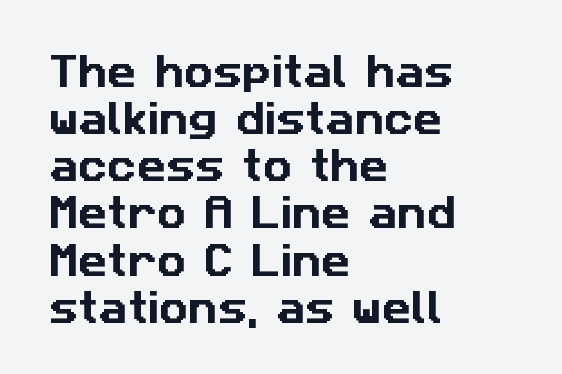
{"serif": "no", "width": "normal", "stroke_contrast": "low", "x_height": "medium", "monospaced": "no", "underline": "no", "align": "left", "line_spacing": "normal", "line_spacing_ratio": 1.31, "letter_spacing": "normal", "letter_spacing_em": 0.0, "glyph_px": 36}
